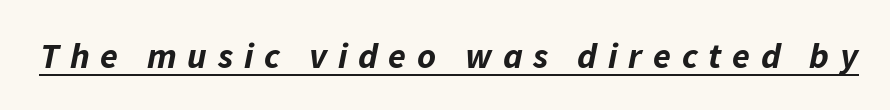
The image shows 36 px bold type, italic (leaning right); set unusually wide letter spacing (+0.3 em), underlined; low stroke contrast and a medium x-height.
